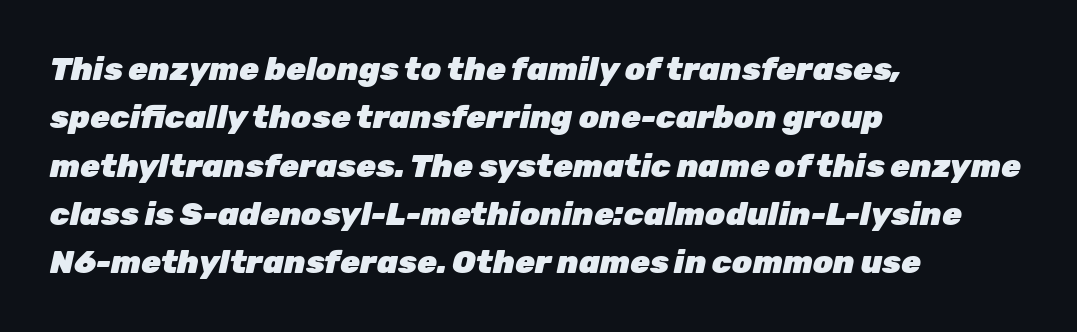
Q: Is the text bold? A: Yes.
Q: Is the text italic (slanted)? A: Yes, it leans right by about 12 degrees.
Q: Is the text underlined? A: No.
Q: How is the paragraph aligned? A: Left-aligned.
Q: Is the spacing between letters normal or unusually wide? A: Normal.
Q: Is the spacing between lines tight, normal or loose? A: Normal.
Q: Width (condensed, normal, or wide)? A: Normal.
Q: Stroke contrast? A: Low.
Q: x-height? A: Medium.
Q: Monospaced? A: No.
